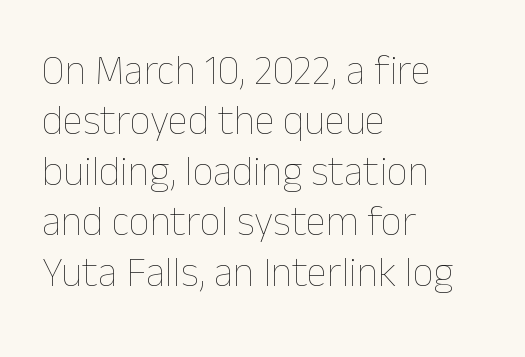
Q: Is the text bold? A: No.
Q: Is the text italic (slanted)? A: No, it is upright.
Q: Is the text underlined? A: No.
Q: How is the paragraph aligned? A: Left-aligned.
Q: Is the spacing between letters normal or unusually wide? A: Normal.
Q: Width (condensed, normal, or wide)? A: Normal.
Q: Stroke contrast? A: Low.
Q: x-height? A: Medium.
Q: Monospaced? A: No.
